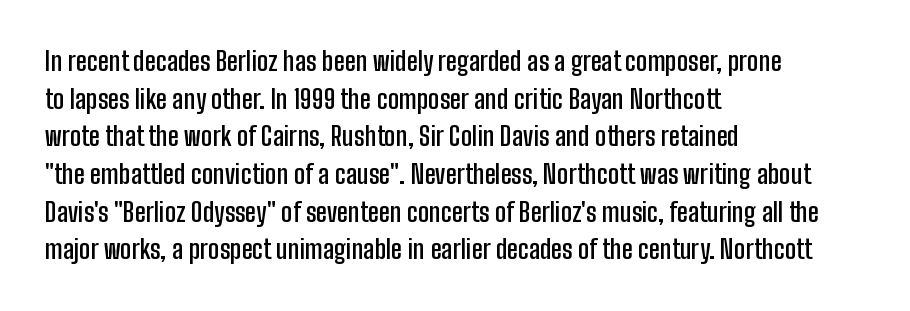
Reading down the column, the eye jumps a familiar distance to each next line. How are the letters spaced? Ordinarily, with no added tracking. The text block is weighted toward the left margin, trailing off unevenly rightward. The letters stand upright; this is a roman face.
